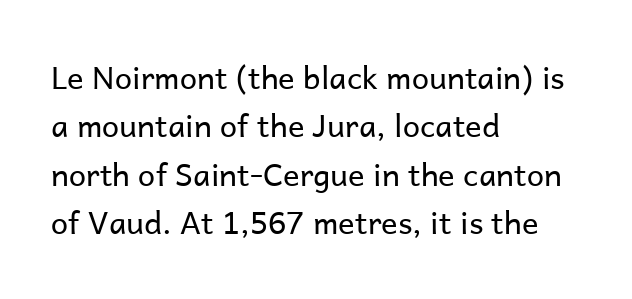
{"serif": "no", "italic": "no", "bold": "no", "weight": "regular", "width": "normal", "stroke_contrast": "low", "x_height": "medium", "monospaced": "no", "underline": "no", "align": "left", "line_spacing": "normal", "line_spacing_ratio": 1.56, "letter_spacing": "normal", "letter_spacing_em": 0.0, "glyph_px": 31}
